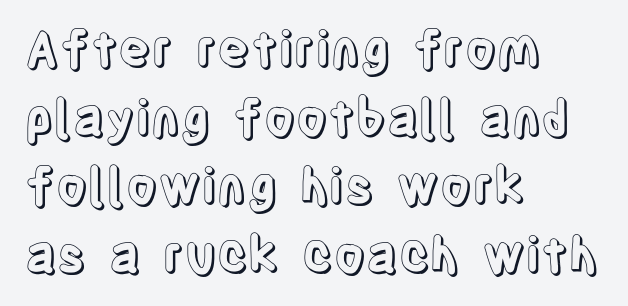
How are the letters spaced? Ordinarily, with no added tracking. Think of a printed novel: that variable character pitch is what you see here. The space directly below the letters is spotless. Rows of type keep a routine distance in the vertical direction. One-word summary of the alignment: left.
